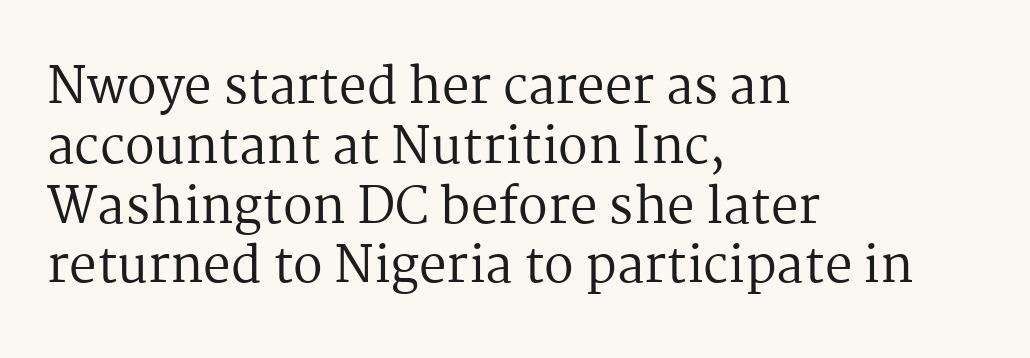
The image shows 49 px regular-weight serif type, upright; set left-aligned, line spacing 1.22x, normal letter spacing, not underlined; medium stroke contrast and a medium x-height.
